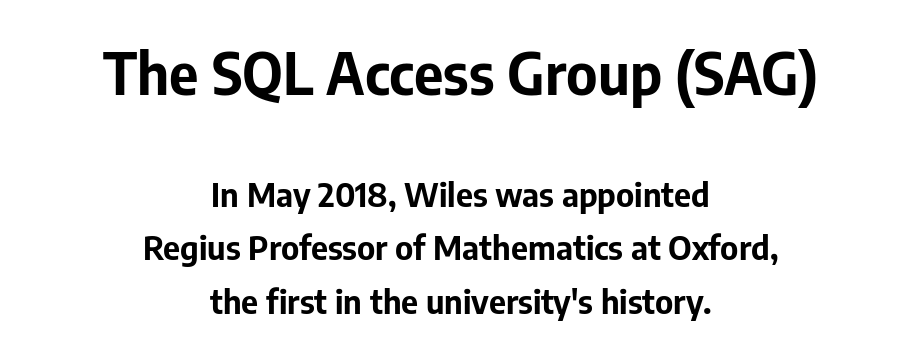
Is the letter spacing exaggerated? No — it looks like the ordinary default. Each new line begins a customary step beneath the previous one. Note the varied advance widths — an 'i' is clearly narrower than an 'm'. Typographically, this falls in the sans-serif category. Descenders are the only things crossing below the line. Both edges are ragged and mirror each other, which tells us the setting is centered.
